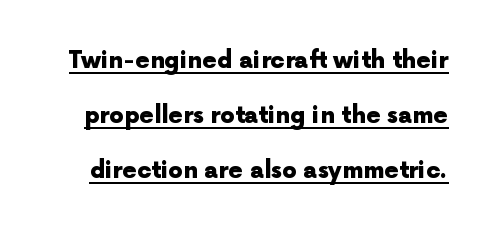
{"italic": "no", "bold": "yes", "underline": "yes", "line_spacing": "loose", "line_spacing_ratio": 2.4, "letter_spacing": "normal", "letter_spacing_em": 0.0, "glyph_px": 23}
